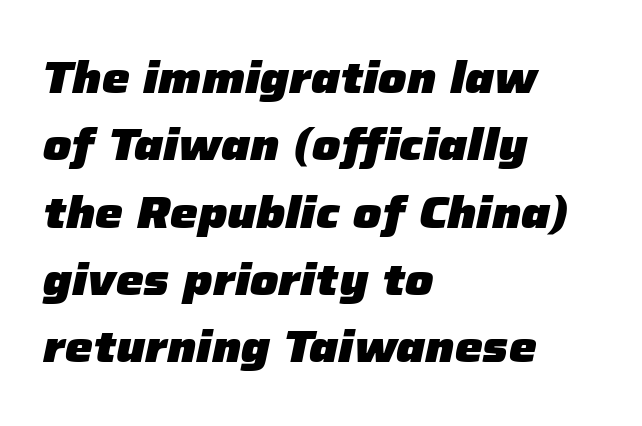
These lines carry a lot of weight — the face is fully bold. In terms of leading, this rendering sits right in the middle. This sample is left-justified, so line endings fall wherever the words run out. You could not count columns in this text — the font is proportionally spaced. Each word holds together tightly as a unit, with standard inter-letter gaps.
